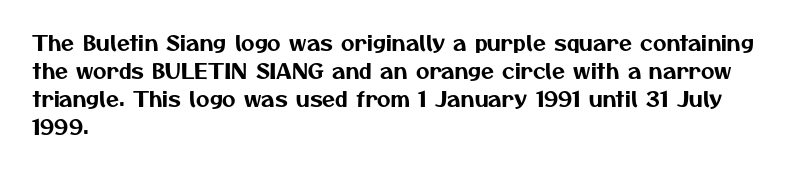
{"underline": "no", "align": "left", "line_spacing": "normal", "line_spacing_ratio": 1.34, "letter_spacing": "normal", "letter_spacing_em": 0.0, "glyph_px": 21}
